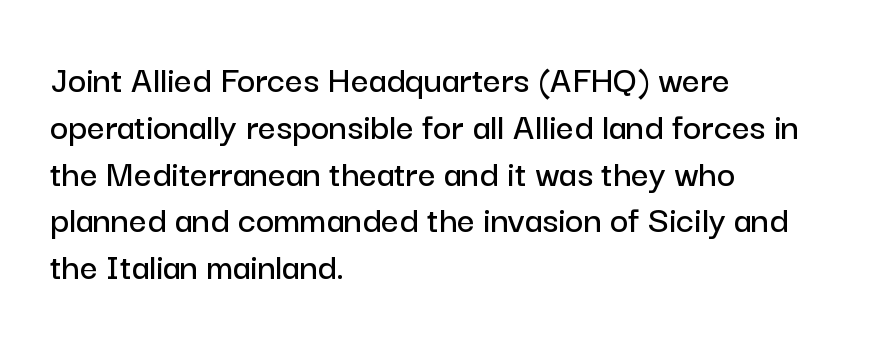
Q: Is the text italic (slanted)? A: No, it is upright.
Q: Is the typeface a serif or a sans-serif typeface? A: Sans-serif.
Q: Is the text underlined? A: No.
Q: How is the paragraph aligned? A: Left-aligned.
Q: Is the spacing between letters normal or unusually wide? A: Normal.
Q: Width (condensed, normal, or wide)? A: Normal.
Q: Stroke contrast? A: Low.
Q: x-height? A: Medium.
Q: Monospaced? A: No.
